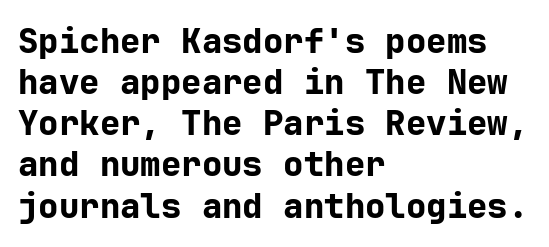
The image shows 34 px bold sans-serif type, upright; set left-aligned, line spacing 1.21x, normal letter spacing, not underlined; low stroke contrast and a medium x-height.
